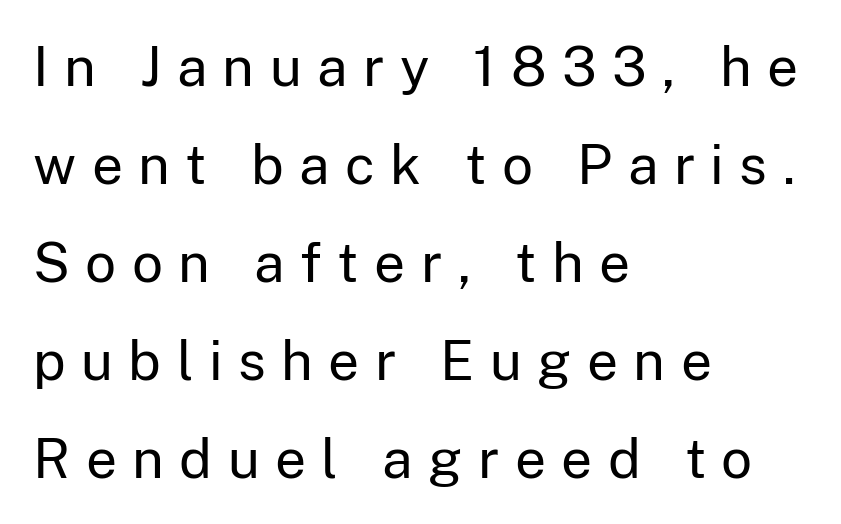
Lines of text with bare space underneath. Characters follow at a spacing far wider than the type designer built in. Proportional: the letters do not fall into vertical columns. On a weight scale, this lands at 450 or below. Compared with a centered layout, this one pins lines to the left instead.
